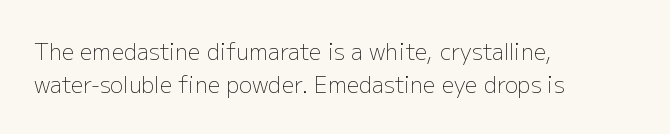
{"italic": "no", "bold": "no", "underline": "no", "align": "left", "line_spacing": "normal", "line_spacing_ratio": 1.5, "letter_spacing": "normal", "letter_spacing_em": 0.0, "glyph_px": 22}
